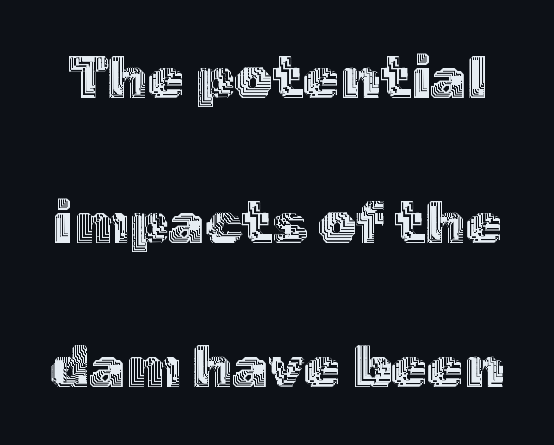
Clear beneath every line of the passage. Italic? Not at all — the glyphs are vertical. The letters advance in unequal steps, a hallmark of proportional type. This rendering leaves character spacing at its baseline value.
